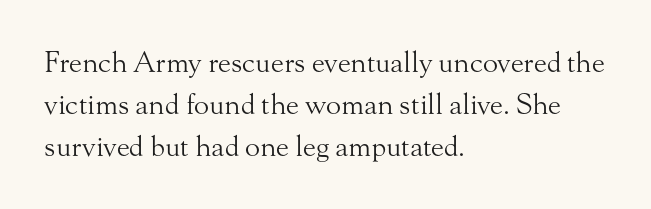
{"serif": "yes", "italic": "no", "bold": "no", "weight": "light", "width": "normal", "stroke_contrast": "medium", "x_height": "small", "monospaced": "no", "underline": "no", "align": "left", "line_spacing": "normal", "line_spacing_ratio": 1.5, "letter_spacing": "normal", "letter_spacing_em": 0.0, "glyph_px": 28}
